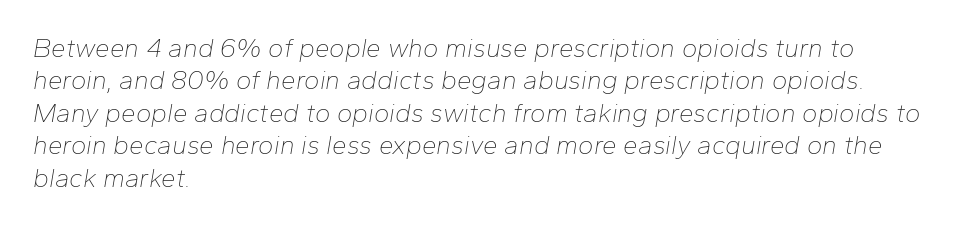
Q: Is the text bold? A: No.
Q: Is the text italic (slanted)? A: Yes, it leans right by about 10 degrees.
Q: Is the text underlined? A: No.
Q: How is the paragraph aligned? A: Left-aligned.
Q: Is the spacing between letters normal or unusually wide? A: Normal.
Q: Is the spacing between lines tight, normal or loose? A: Normal.
